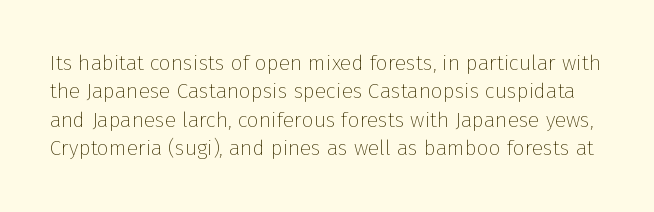
The image shows 21 px text type, upright; set normal line spacing (1.35x), normal letter spacing, not underlined.
